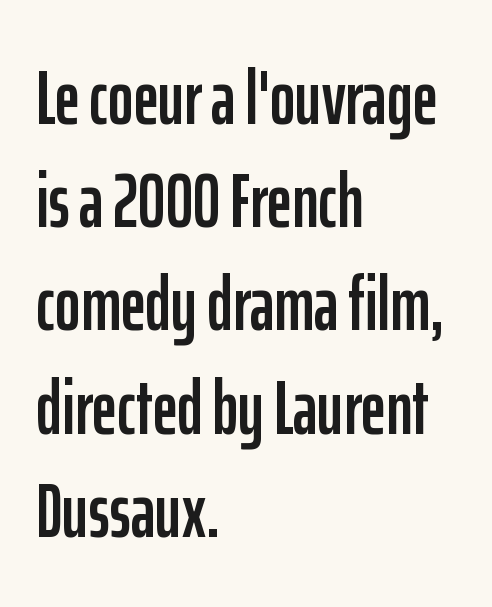
The image shows 77 px condensed sans-serif type, upright; set left-aligned, normal line spacing (1.34x), normal letter spacing, not underlined; low stroke contrast and a medium x-height.
